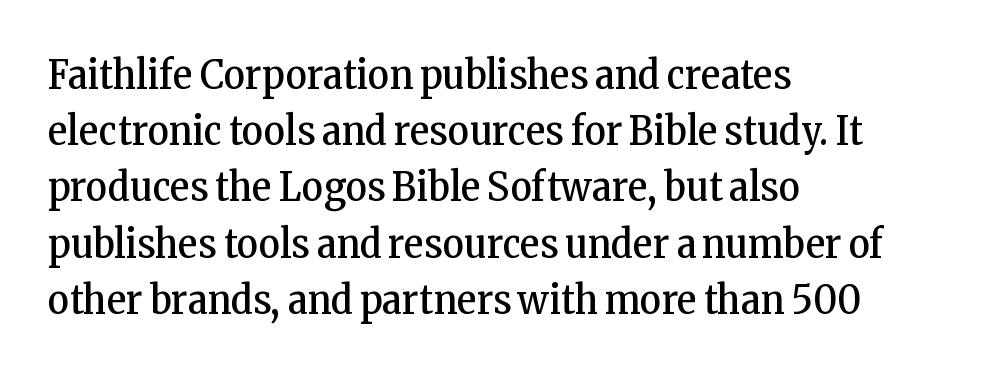
{"serif": "yes", "italic": "no", "bold": "no", "weight": "regular", "width": "condensed", "stroke_contrast": "low", "x_height": "medium", "monospaced": "no", "underline": "no", "align": "left", "line_spacing": "normal", "line_spacing_ratio": 1.37, "letter_spacing": "normal", "letter_spacing_em": 0.0, "glyph_px": 41}
